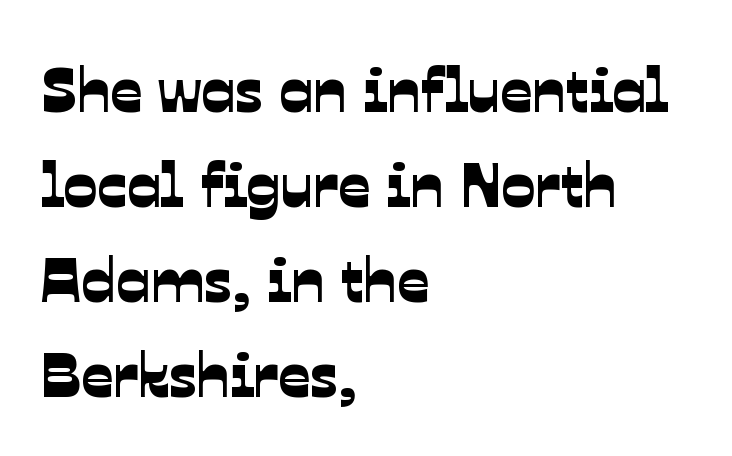
The leading is moderate, giving the passage an even texture. How are the letters spaced? Ordinarily, with no added tracking. Anything drawn beneath the words? Only blank space. Spacing verdict: proportional, widths tailored to each character. Does the copy run flush right? No — it runs flush left.
